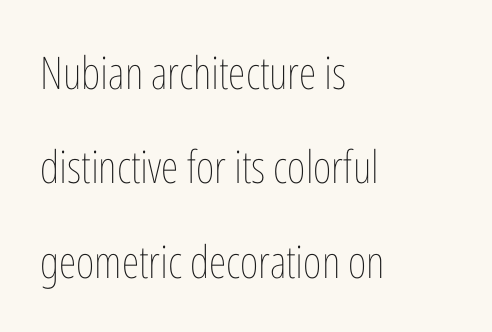
{"italic": "no", "bold": "no", "weight": "thin", "width": "condensed", "stroke_contrast": "low", "x_height": "medium", "monospaced": "no", "underline": "no", "align": "left", "line_spacing": "loose", "line_spacing_ratio": 2.1, "letter_spacing": "normal", "letter_spacing_em": 0.0, "glyph_px": 45}
